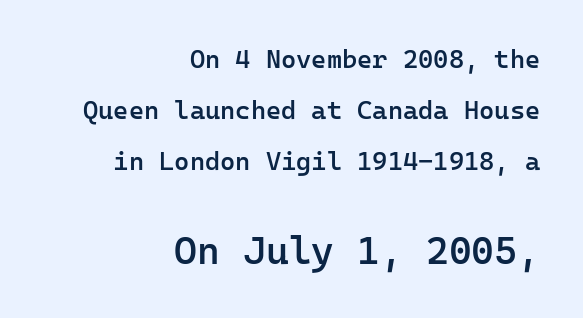
The image shows 39 px semibold sans-serif type, upright, monospaced; set right-aligned, loose line spacing (1.96x), normal letter spacing, not underlined; the second (bottom) block is 1.5x larger; low stroke contrast and a medium x-height.
